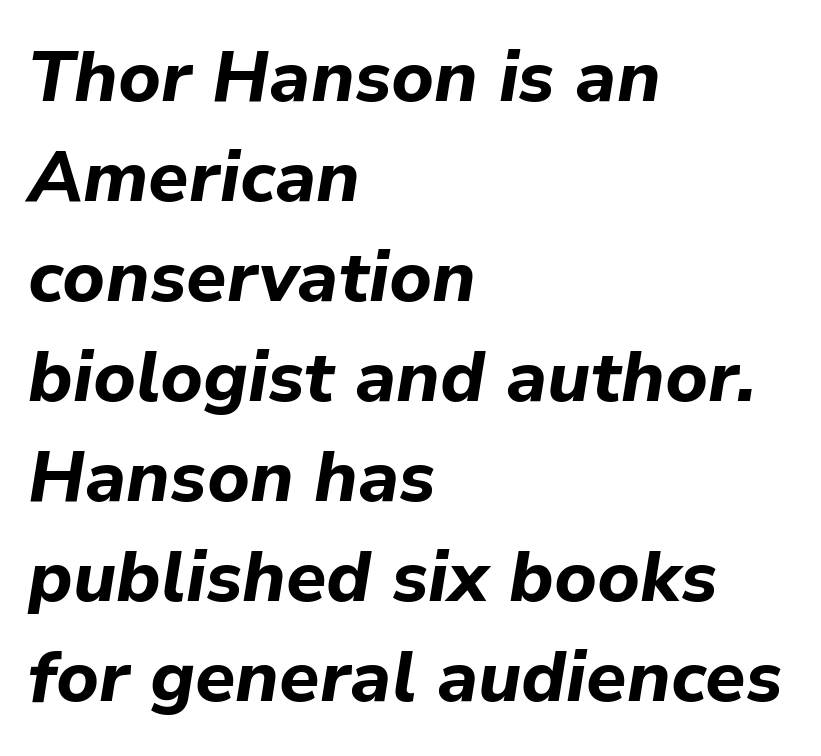
Emphasis-style slanted type is in use. The paragraph shown leans on its left margin. Do the characters align in a grid? No, the font is proportional. Descenders hang freely into open space. Characters follow at the spacing the type designer built in.
